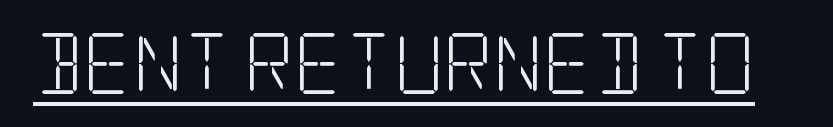
The image shows 61 px light, condensed serif type, upright; set normal letter spacing, underlined; low stroke contrast and a large x-height.
